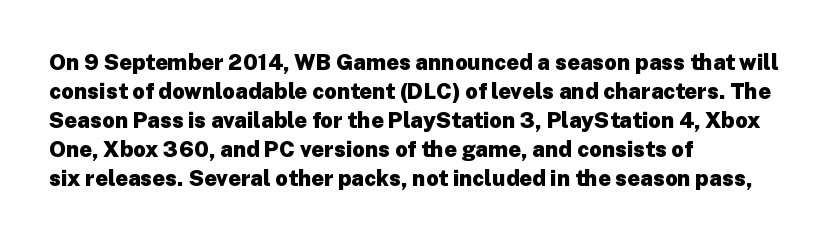
I'd describe the lettering as bold — thick and assertive. Line starts are locked; line ends wander. Nope, not italic — everything's standing straight. Only glyphs here, with clear space below each row.
